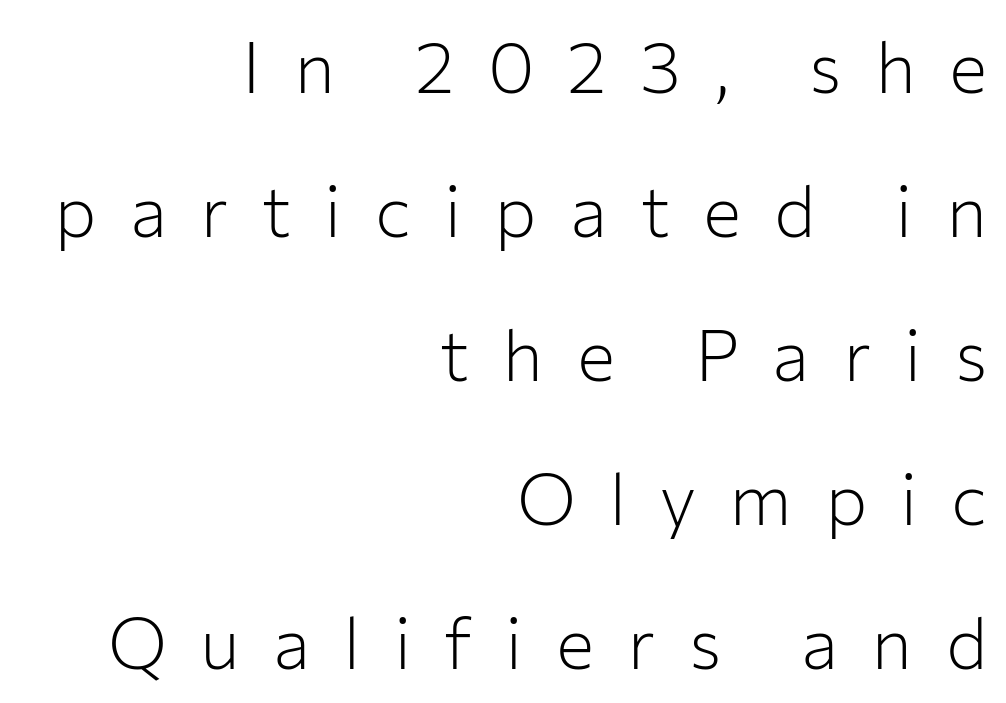
These lines stack with their right ends in a neat column. You can tell it's not italic because the verticals are truly vertical. Does extra space separate the letters? Yes, quite a lot of it. The space between consecutive lines is lavish.
